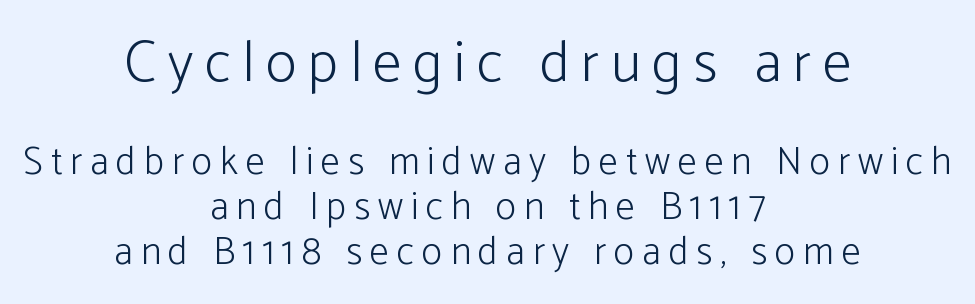
Upright lettering throughout. Nothing sits at the stroke ends, so this counts as sans-serif. If you folded the block vertically in half, each line would mirror itself in length. Just letters on the line, the space beneath them empty. If you squint, the top block still reads clearly — it's the larger of the two. A quiet, ordinary-to-light weight characterises the typeface.
